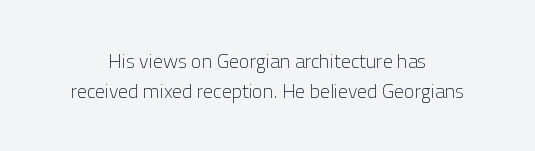
{"italic": "no", "bold": "no", "underline": "no", "align": "center", "line_spacing": "normal", "line_spacing_ratio": 1.5, "letter_spacing": "normal", "letter_spacing_em": 0.0, "glyph_px": 20}
